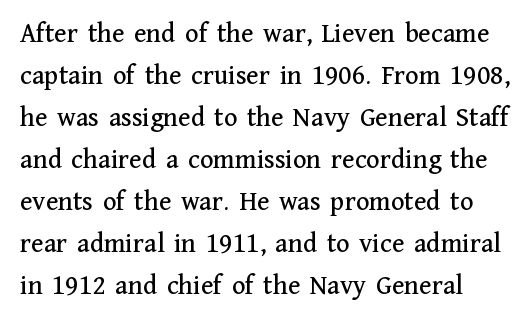
The image shows 28 px serif type, upright; set normal line spacing (1.5x), normal letter spacing, not underlined; medium stroke contrast and a medium x-height.
